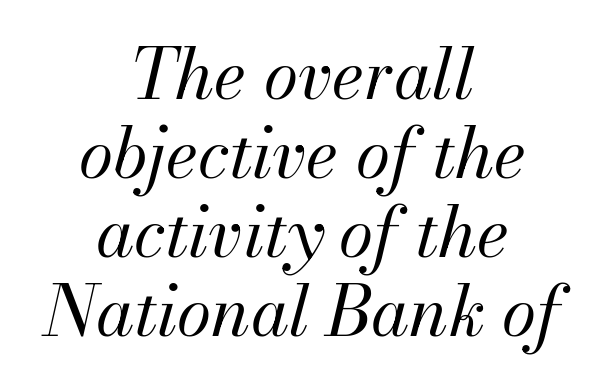
The image shows 70 px regular-weight type, italic (leaning right); set centered, tight line spacing (1.13x), normal letter spacing, not underlined; medium stroke contrast and a small x-height.
